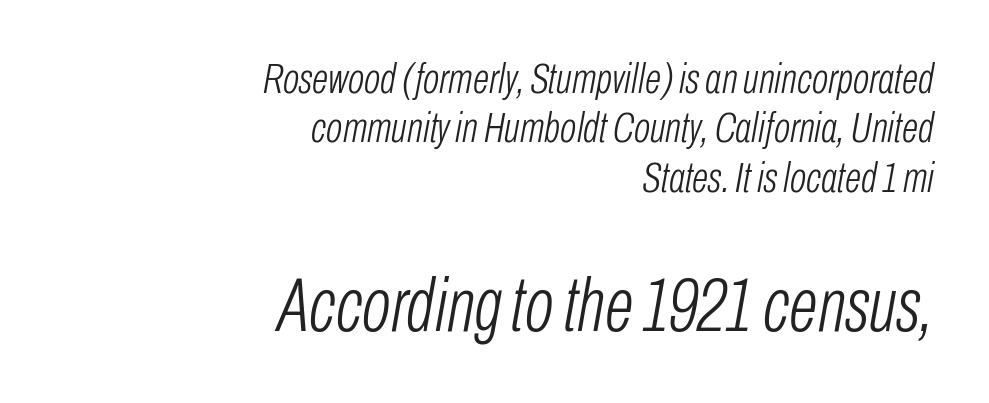
{"italic": "yes", "lean": "right", "slant_degrees": 10, "bold": "no", "weight": "light", "width": "condensed", "stroke_contrast": "low", "x_height": "medium", "monospaced": "no", "underline": "no", "align": "right", "line_spacing": "tight", "line_spacing_ratio": 1.15, "letter_spacing": "normal", "letter_spacing_em": 0.0, "larger_block": "second", "size_ratio": 1.77, "glyph_px": 76}
